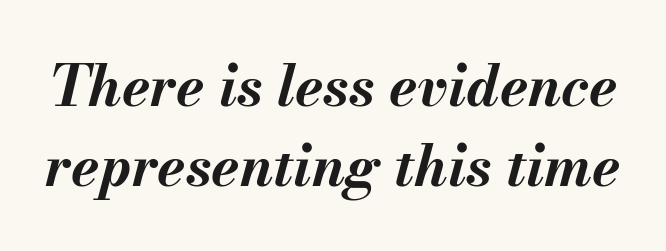
Weight check: bold — yes, fully. The letterforms sit shoulder to shoulder at normal distance. Check the space under the baseline: it is left empty. The passage shown stacks its lines at a standard gap. Looks like regular typesetting: each glyph gets only the width it needs.
